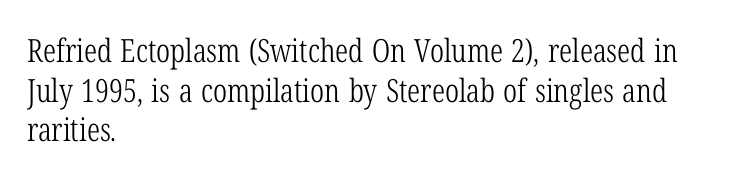
The image shows 32 px light, condensed serif type, upright; set left-aligned, line spacing 1.24x, normal letter spacing, not underlined; low stroke contrast and a medium x-height.
